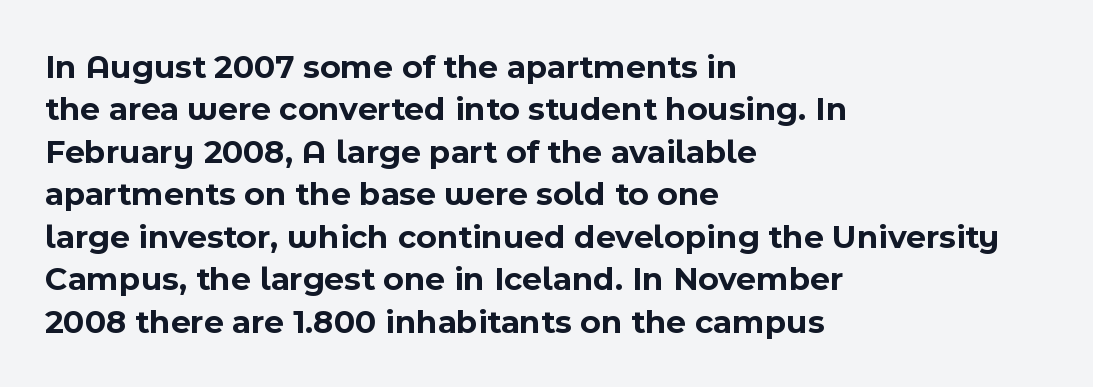
{"serif": "no", "italic": "no", "bold": "yes", "weight": "bold", "width": "normal", "x_height": "medium", "monospaced": "no", "underline": "no", "align": "left", "line_spacing": "normal", "line_spacing_ratio": 1.25, "letter_spacing": "normal", "letter_spacing_em": 0.0, "glyph_px": 34}
